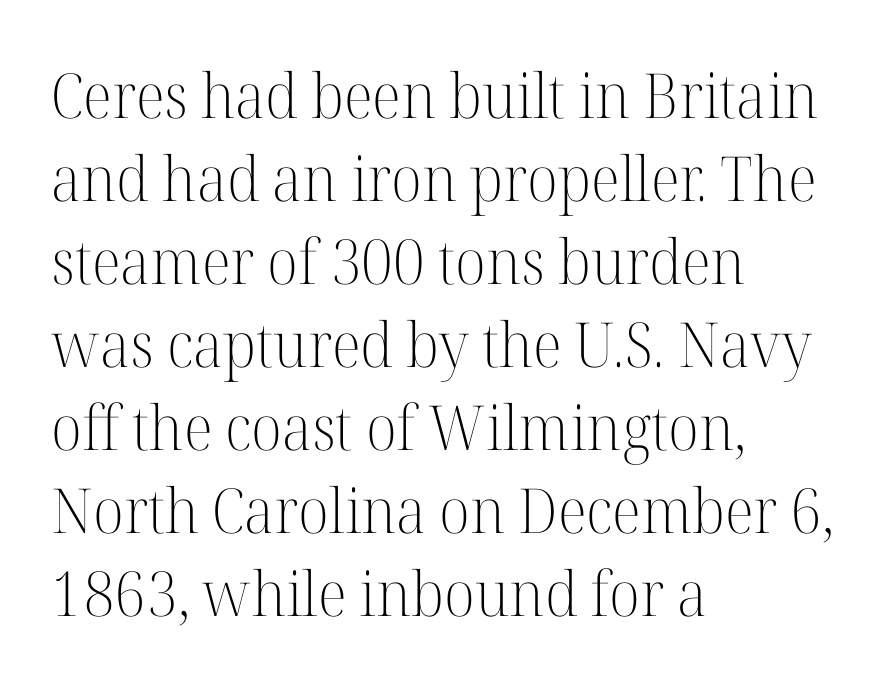
The rows are spaced the way most documents space them. Each letter keeps its own natural width here, so spacing adapts to shape. Glyph-to-glyph distance matches everyday printed text. Is there any slant? The stems are plumb. Compared with a centered layout, this one pins lines to the left instead. Descenders hang freely into open space.
